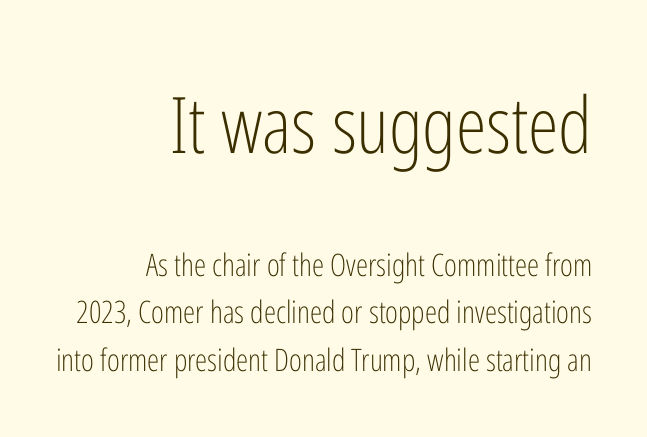
{"serif": "no", "italic": "no", "bold": "no", "weight": "light", "width": "condensed", "stroke_contrast": "low", "x_height": "medium", "monospaced": "no", "underline": "no", "align": "right", "line_spacing": "normal", "line_spacing_ratio": 1.53, "letter_spacing": "normal", "letter_spacing_em": 0.0, "larger_block": "first", "size_ratio": 2.52, "glyph_px": 78}
